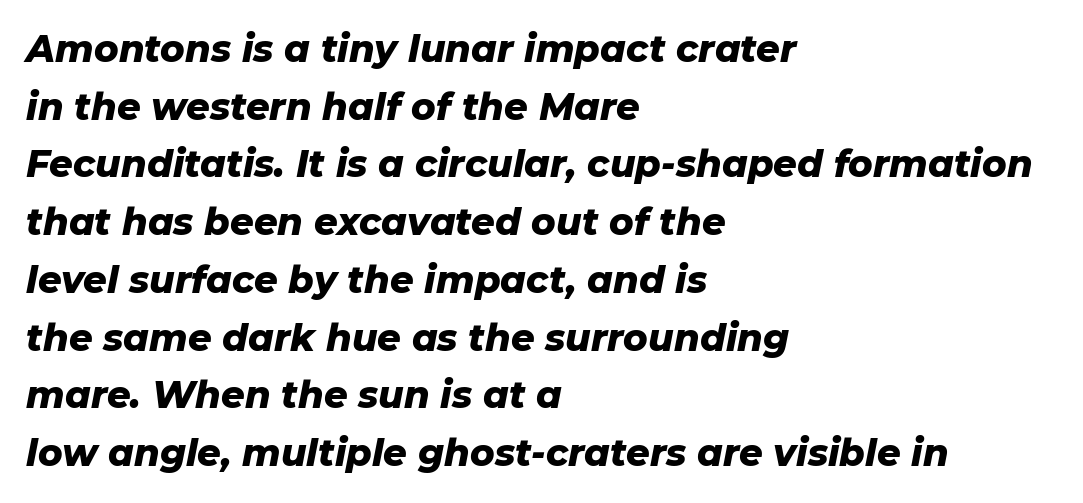
The type is set solid horizontally, with unmodified tracking. Italic: yes, the glyphs are oblique. Reading down the column, the eye jumps a familiar distance to each next line. This sample is left-justified, so line endings fall wherever the words run out. You could not count columns in this text — the font is proportionally spaced.
